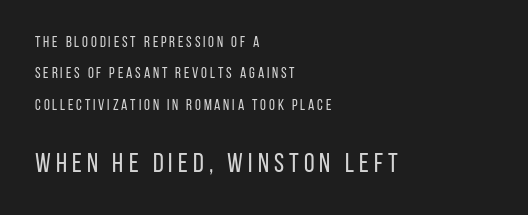
{"italic": "no", "bold": "no", "underline": "no", "align": "left", "line_spacing": "loose", "line_spacing_ratio": 2.1, "larger_block": "second", "size_ratio": 1.8, "glyph_px": 27}
